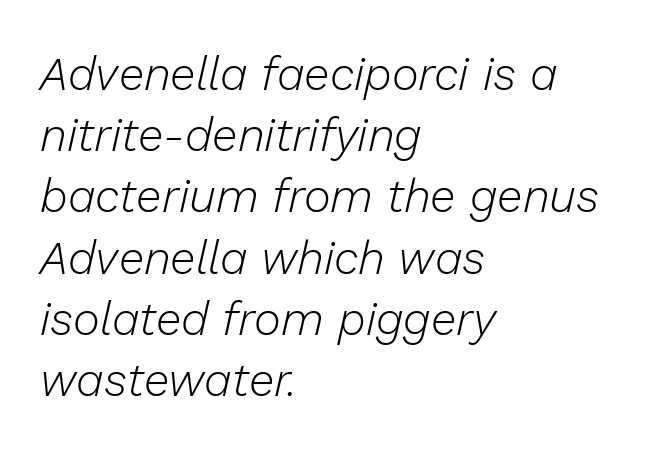
{"italic": "yes", "lean": "right", "slant_degrees": 13, "bold": "no", "weight": "light", "width": "normal", "stroke_contrast": "low", "x_height": "medium", "monospaced": "no", "underline": "no", "align": "left", "line_spacing": "normal", "line_spacing_ratio": 1.33, "letter_spacing": "normal", "letter_spacing_em": 0.0, "glyph_px": 46}
